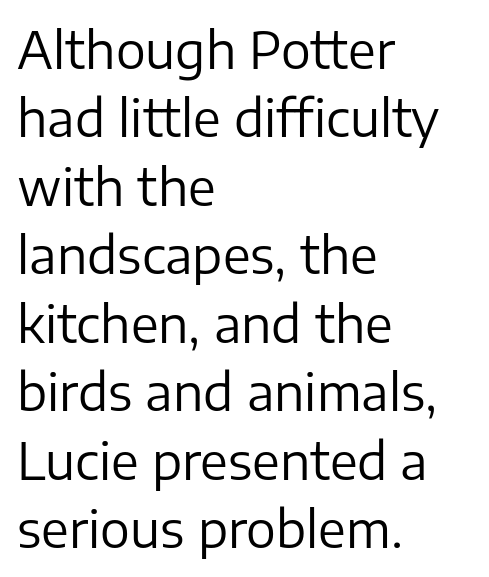
Q: Is the text bold? A: No.
Q: Is the text italic (slanted)? A: No, it is upright.
Q: Is the typeface a serif or a sans-serif typeface? A: Sans-serif.
Q: Is the text underlined? A: No.
Q: How is the paragraph aligned? A: Left-aligned.
Q: Is the spacing between letters normal or unusually wide? A: Normal.
Q: Is the spacing between lines tight, normal or loose? A: Normal.
Q: Width (condensed, normal, or wide)? A: Normal.
Q: Stroke contrast? A: Low.
Q: x-height? A: Medium.
Q: Monospaced? A: No.
